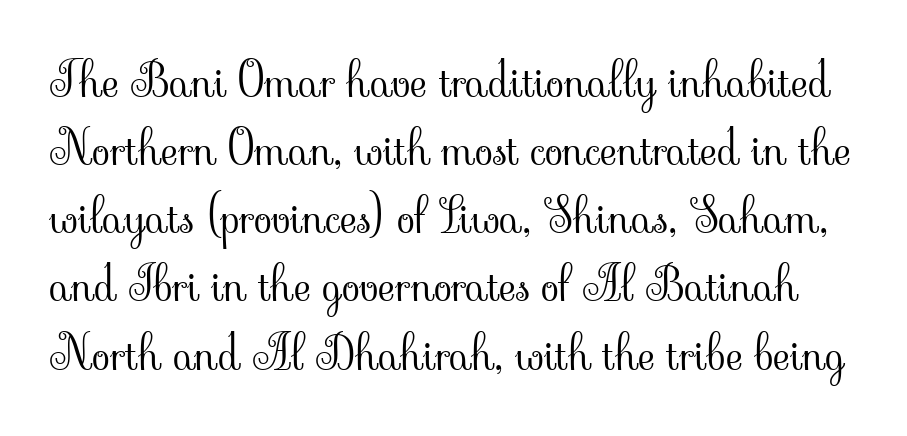
The image shows 47 px light serif type, upright; set normal line spacing (1.45x), normal letter spacing, not underlined; low stroke contrast and a small x-height.
